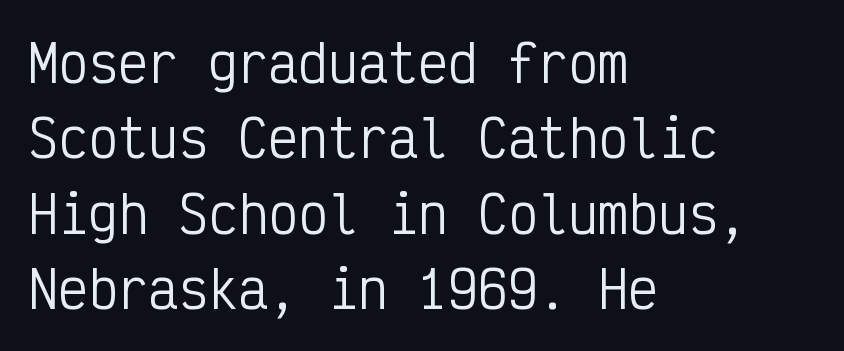
{"serif": "no", "italic": "no", "bold": "no", "weight": "regular", "width": "condensed", "stroke_contrast": "low", "x_height": "medium", "monospaced": "yes", "underline": "no", "align": "left", "line_spacing": "normal", "line_spacing_ratio": 1.51, "letter_spacing": "normal", "letter_spacing_em": 0.0, "glyph_px": 50}
